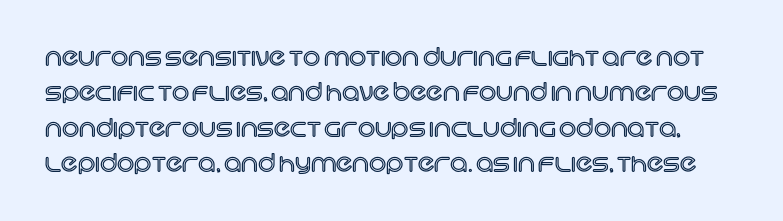
How would I describe the line gaps? Plain and ordinary. The gaps between neighbouring characters are ordinary and unremarkable. No italicization has been applied; the sample stays upright. Only glyphs here, with clear space below each row.
